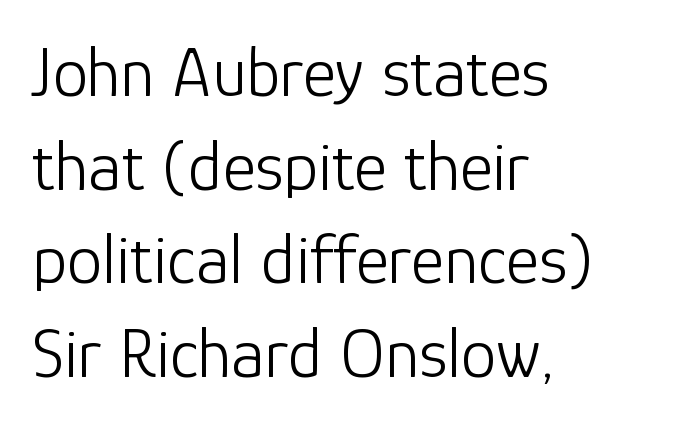
Classification — sans serif. If you drew a line through each stem, it would be perfectly vertical. Typeset ragged right — the left edge is the straight one. Underline: absent. Spacing between characters is what you'd get straight out of the box. Leading matches the norm, producing a regular column.
